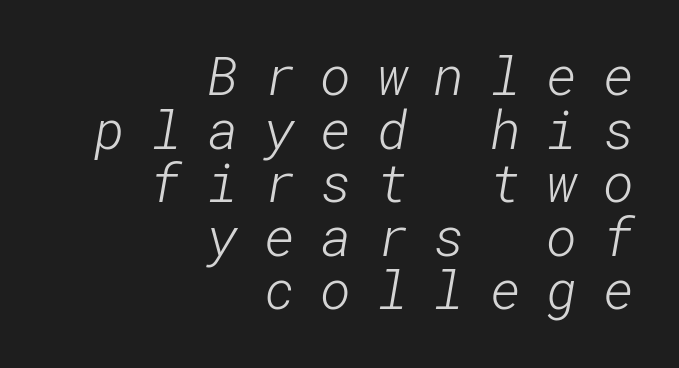
Characters follow at a spacing far wider than the type designer built in. Regarding serifs, this sample does without them. These lines are set flush right with a ragged left edge. Stroke thickness stays within the range of a standard reading face or lighter.
